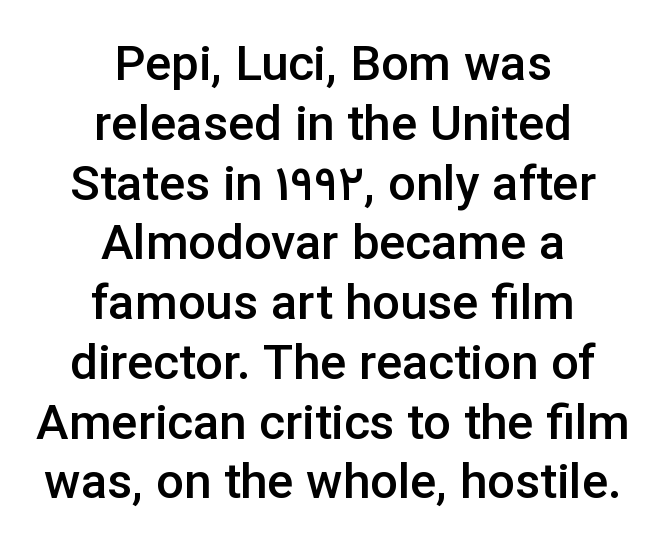
The image shows 49 px semibold sans-serif type, upright; set centered, line spacing 1.22x, normal letter spacing, not underlined; low stroke contrast and a medium x-height.
